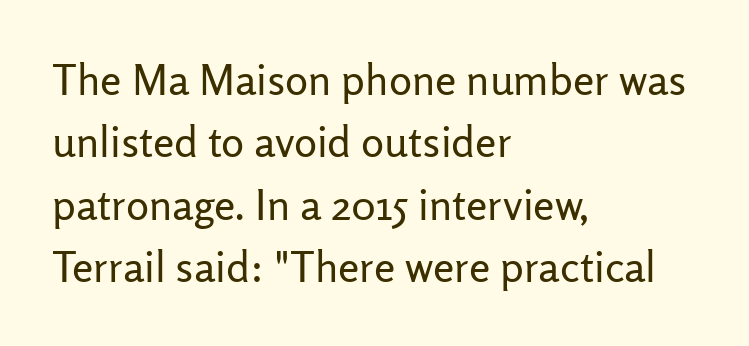
Q: Is the text bold? A: No.
Q: Is the text italic (slanted)? A: No, it is upright.
Q: Is the typeface a serif or a sans-serif typeface? A: Sans-serif.
Q: Is the text underlined? A: No.
Q: How is the paragraph aligned? A: Left-aligned.
Q: Is the spacing between letters normal or unusually wide? A: Normal.
Q: Is the spacing between lines tight, normal or loose? A: Normal.
Q: Width (condensed, normal, or wide)? A: Normal.
Q: Stroke contrast? A: Low.
Q: x-height? A: Medium.
Q: Monospaced? A: No.
